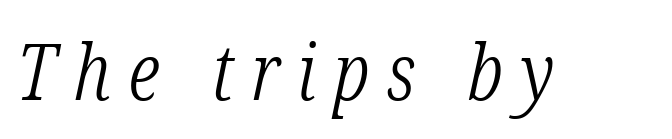
Here the designer chose a conventional face with non-uniform glyph widths. The space directly below the letters is spotless. Characters are canted at an angle relative to the baseline's perpendicular. No extra ink here — the face is not bold. The characters display serif detailing at their extremities.
